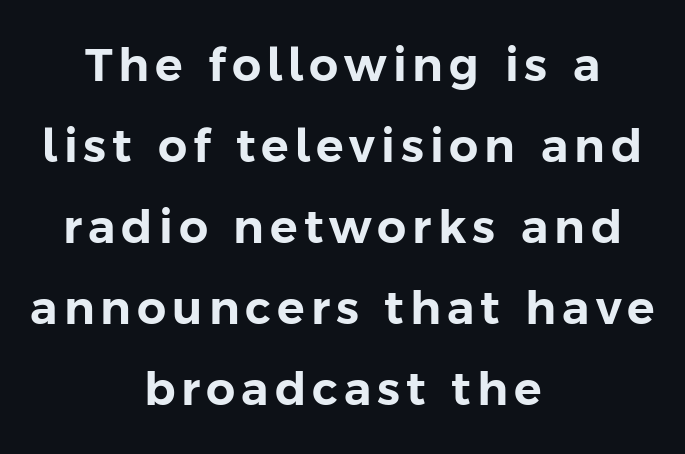
Q: Is the text italic (slanted)? A: No, it is upright.
Q: Is the typeface a serif or a sans-serif typeface? A: Sans-serif.
Q: Is the text underlined? A: No.
Q: How is the paragraph aligned? A: Centered.
Q: Width (condensed, normal, or wide)? A: Normal.
Q: Stroke contrast? A: Low.
Q: x-height? A: Medium.
Q: Monospaced? A: No.
